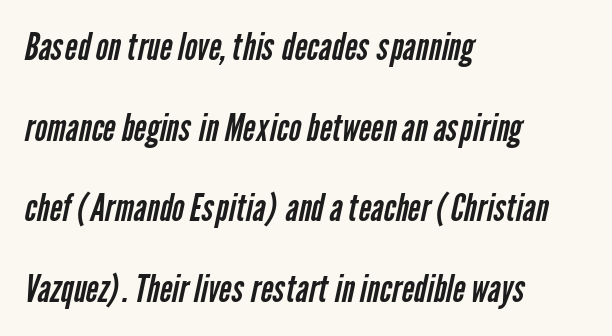
{"serif": "no", "bold": "no", "weight": "regular", "width": "condensed", "stroke_contrast": "low", "x_height": "medium", "monospaced": "no", "underline": "no", "align": "left", "line_spacing": "loose", "line_spacing_ratio": 2.12, "letter_spacing": "normal", "letter_spacing_em": 0.0, "glyph_px": 38}
